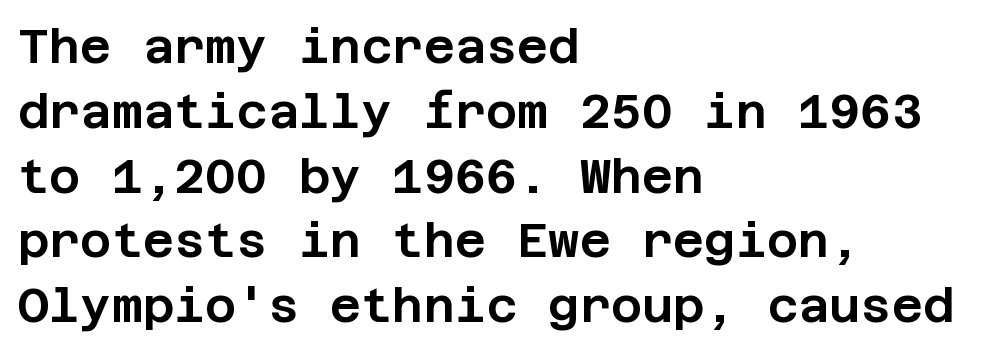
The image shows 48 px sans-serif type, upright; set left-aligned, normal line spacing (1.35x), normal letter spacing, not underlined; low stroke contrast and a large x-height.
